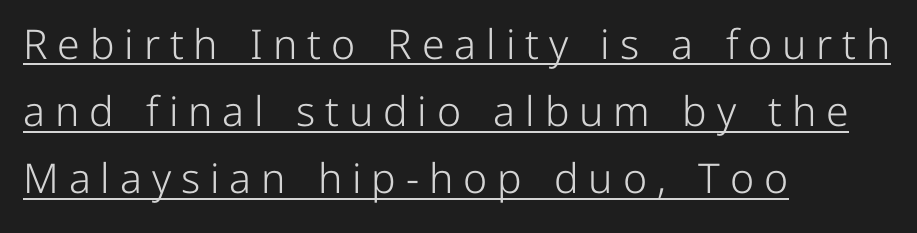
Q: Is the text bold? A: No.
Q: Is the text italic (slanted)? A: No, it is upright.
Q: Is the typeface a serif or a sans-serif typeface? A: Sans-serif.
Q: Is the text underlined? A: Yes.
Q: How is the paragraph aligned? A: Left-aligned.
Q: Is the spacing between letters normal or unusually wide? A: Unusually wide.
Q: Is the spacing between lines tight, normal or loose? A: Normal.
Q: Width (condensed, normal, or wide)? A: Normal.
Q: Stroke contrast? A: Low.
Q: x-height? A: Medium.
Q: Monospaced? A: No.
